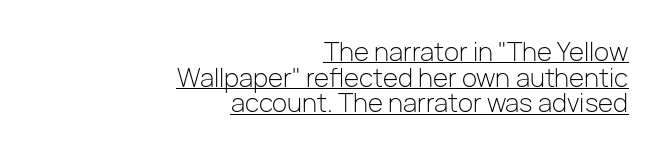
Q: Is the text bold? A: No.
Q: Is the text italic (slanted)? A: No, it is upright.
Q: Is the text underlined? A: Yes.
Q: How is the paragraph aligned? A: Right-aligned.
Q: Is the spacing between letters normal or unusually wide? A: Normal.
Q: Is the spacing between lines tight, normal or loose? A: Tight.
